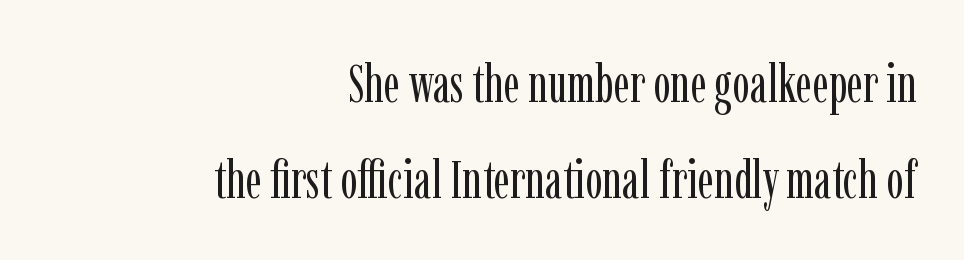
{"serif": "yes", "italic": "no", "bold": "no", "weight": "regular", "width": "condensed", "stroke_contrast": "low", "x_height": "medium", "monospaced": "no", "underline": "no", "align": "right", "line_spacing_ratio": 1.84, "letter_spacing": "normal", "letter_spacing_em": 0.0, "glyph_px": 52}
